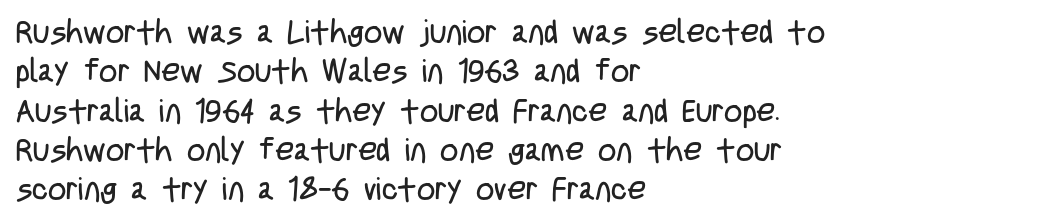
The image shows 32 px regular-weight, condensed sans-serif type, upright; set left-aligned, line spacing 1.23x, normal letter spacing, not underlined; low stroke contrast and a large x-height.
